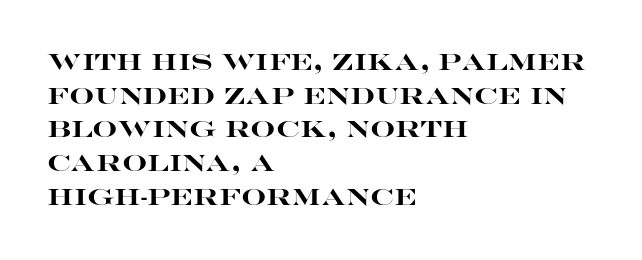
{"italic": "no", "bold": "yes", "underline": "no", "align": "left", "line_spacing": "normal", "line_spacing_ratio": 1.53, "letter_spacing": "normal", "letter_spacing_em": 0.0, "glyph_px": 22}
